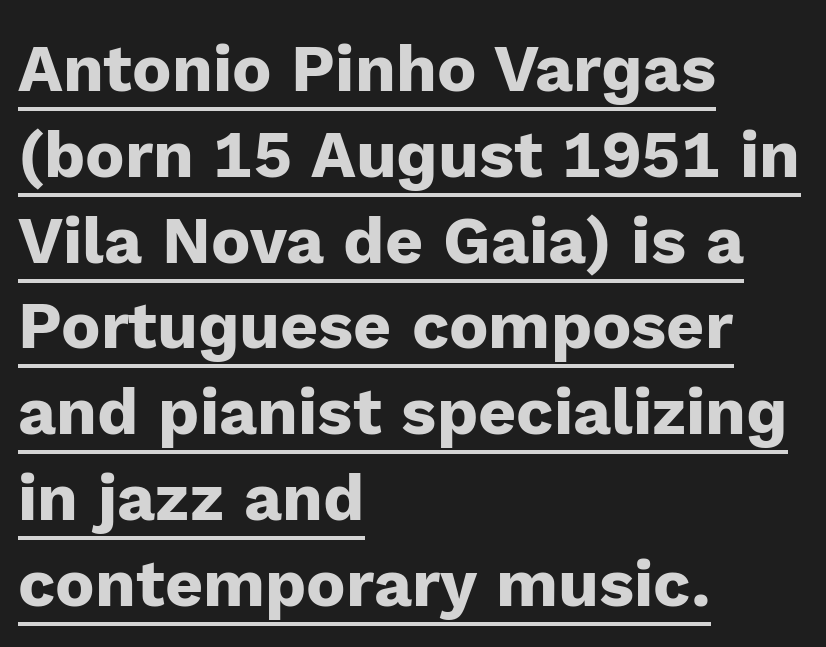
The image shows 66 px heavy sans-serif type, upright; set left-aligned, normal line spacing (1.3x), normal letter spacing, underlined; low stroke contrast and a medium x-height.
